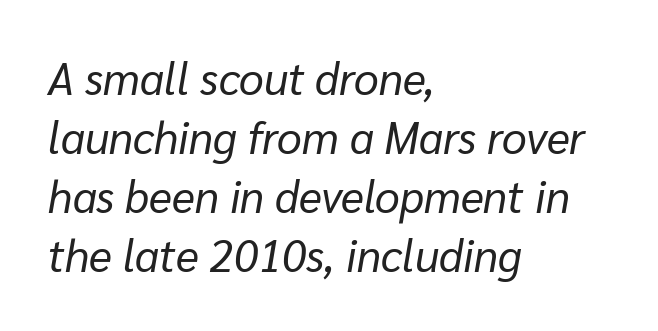
{"italic": "yes", "lean": "right", "slant_degrees": 10, "bold": "no", "weight": "regular", "width": "normal", "stroke_contrast": "low", "x_height": "medium", "monospaced": "no", "underline": "no", "align": "left", "line_spacing": "normal", "line_spacing_ratio": 1.34, "letter_spacing": "normal", "letter_spacing_em": 0.0, "glyph_px": 44}
